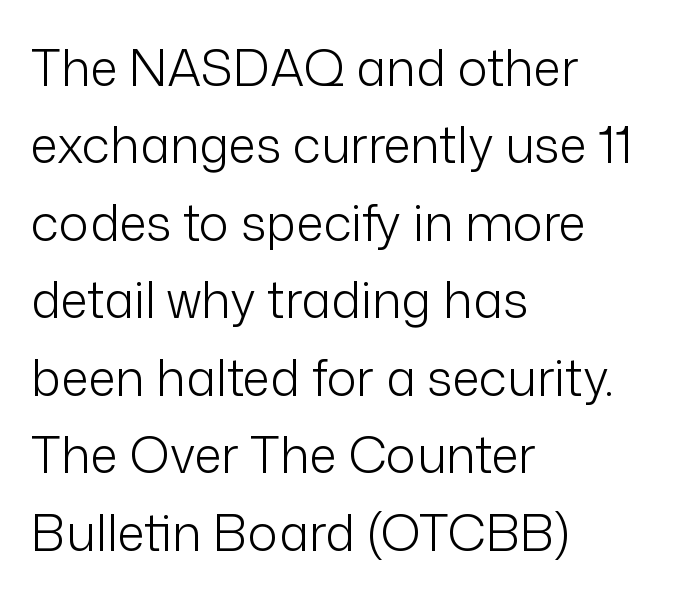
Q: Is the text bold? A: No.
Q: Is the text italic (slanted)? A: No, it is upright.
Q: Is the typeface a serif or a sans-serif typeface? A: Sans-serif.
Q: Is the text underlined? A: No.
Q: How is the paragraph aligned? A: Left-aligned.
Q: Is the spacing between letters normal or unusually wide? A: Normal.
Q: Is the spacing between lines tight, normal or loose? A: Normal.
Q: Width (condensed, normal, or wide)? A: Normal.
Q: Stroke contrast? A: Low.
Q: x-height? A: Medium.
Q: Monospaced? A: No.
